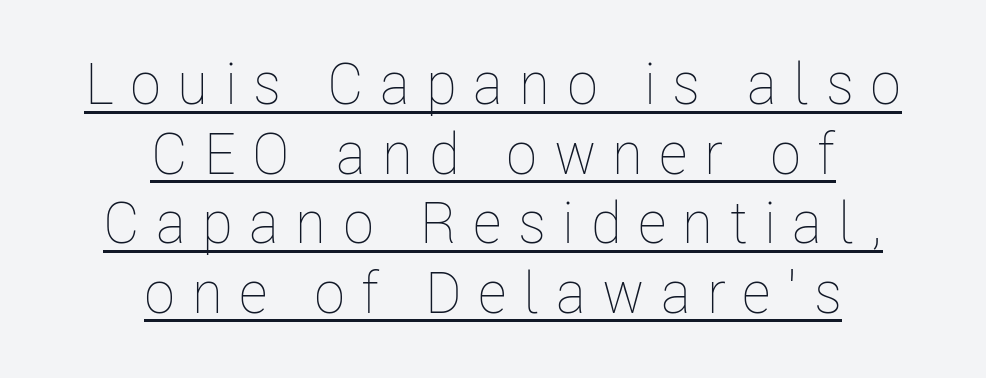
Q: Is the text bold? A: No.
Q: Is the text italic (slanted)? A: No, it is upright.
Q: Is the text underlined? A: Yes.
Q: How is the paragraph aligned? A: Centered.
Q: Is the spacing between letters normal or unusually wide? A: Unusually wide.
Q: Width (condensed, normal, or wide)? A: Condensed.
Q: Stroke contrast? A: Low.
Q: x-height? A: Medium.
Q: Monospaced? A: No.
